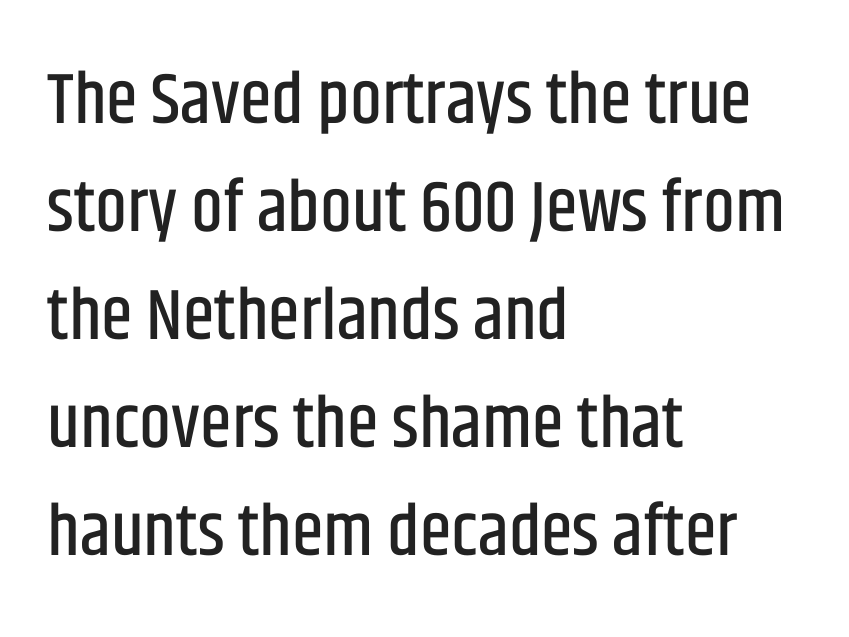
{"serif": "no", "italic": "no", "width": "condensed", "stroke_contrast": "low", "x_height": "large", "monospaced": "no", "underline": "no", "align": "left", "line_spacing": "normal", "line_spacing_ratio": 1.5, "letter_spacing": "normal", "letter_spacing_em": 0.0, "glyph_px": 72}
